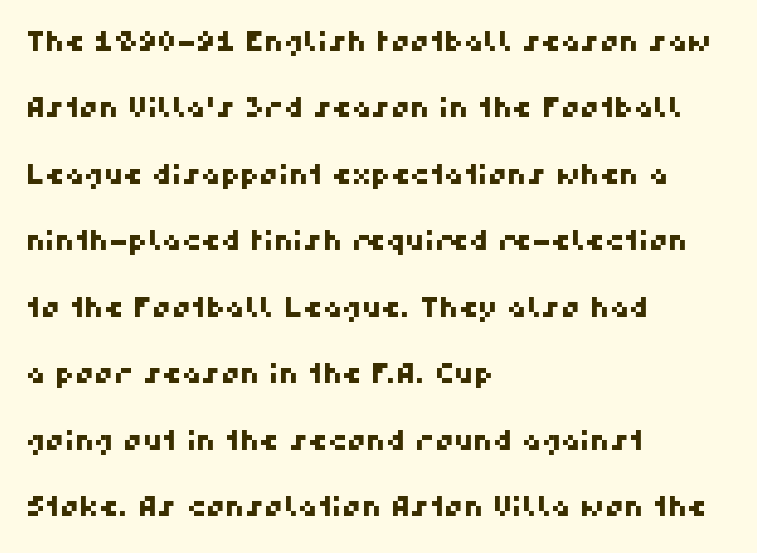
The image shows 27 px text type; set left-aligned, loose line spacing (2.46x), normal letter spacing, not underlined.
